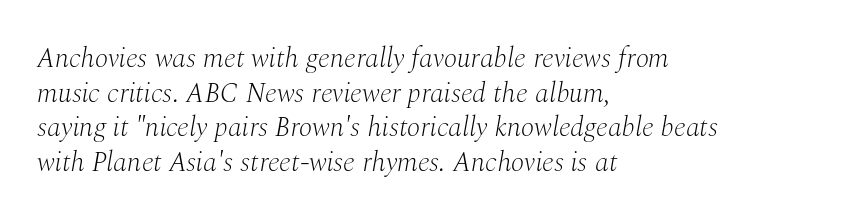
The image shows 28 px light serif type, italic (leaning right); set left-aligned, line spacing 1.24x, normal letter spacing, not underlined; medium stroke contrast and a medium x-height.
